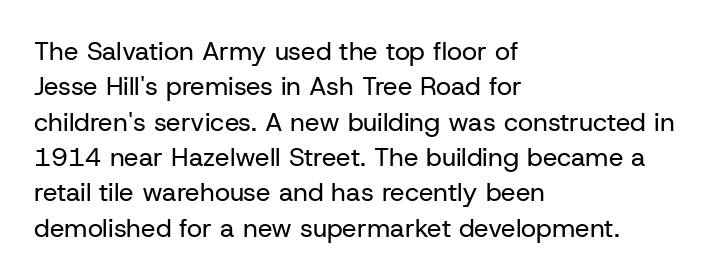
Q: Is the text bold? A: No.
Q: Is the text italic (slanted)? A: No, it is upright.
Q: Is the text underlined? A: No.
Q: How is the paragraph aligned? A: Left-aligned.
Q: Is the spacing between letters normal or unusually wide? A: Normal.
Q: Is the spacing between lines tight, normal or loose? A: Normal.
